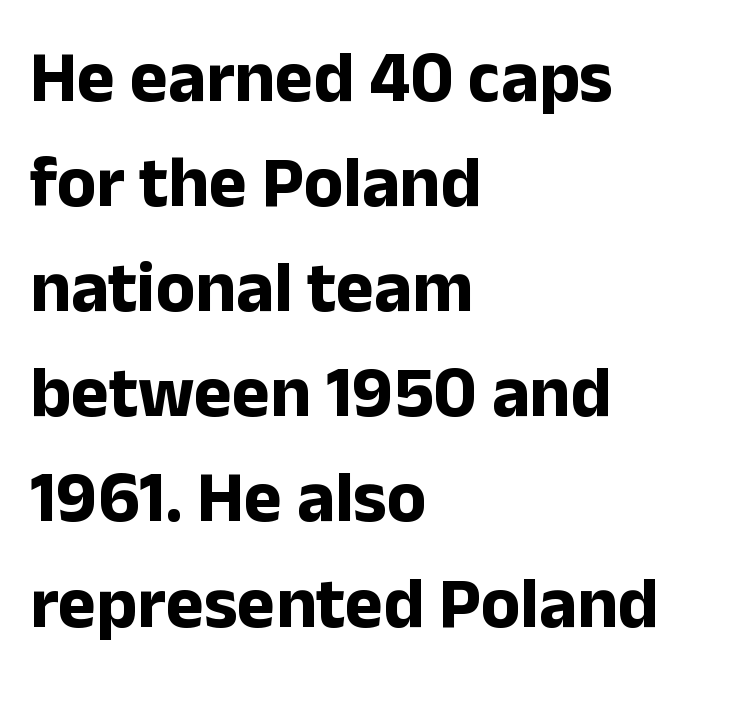
{"serif": "no", "italic": "no", "bold": "yes", "weight": "bold", "width": "normal", "stroke_contrast": "low", "x_height": "medium", "monospaced": "no", "underline": "no", "align": "left", "line_spacing": "normal", "line_spacing_ratio": 1.46, "letter_spacing": "normal", "letter_spacing_em": 0.0, "glyph_px": 72}
